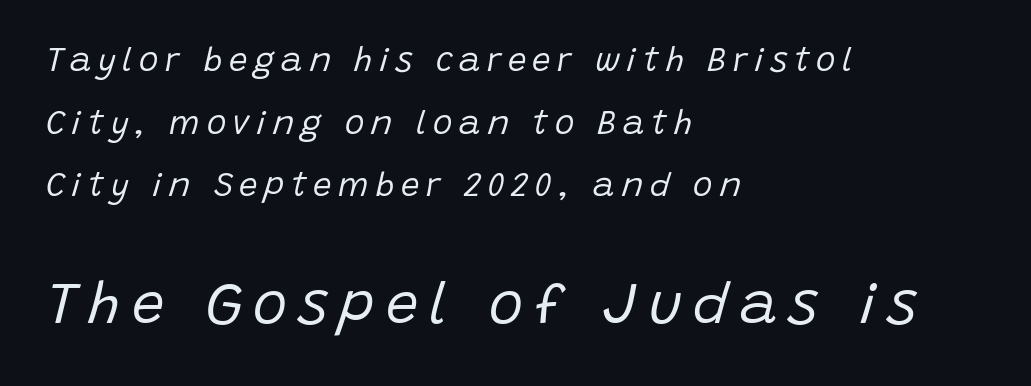
Loose tracking; the words dissolve into strings of separated letters. On a weight scale, this lands at 450 or below. The face used here is proportionally spaced, like ordinary book or web type. The strip under each line holds only bare page. The passage shown begins with its smaller block and ends with its larger one. The paragraph has a hard left edge and a soft right edge.
